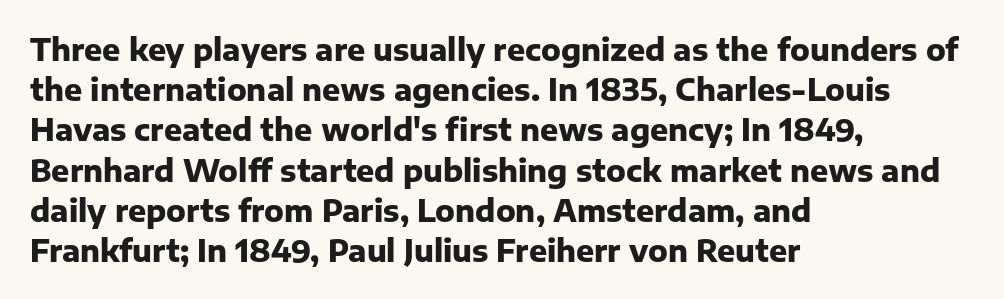
The image shows 30 px heavy sans-serif type, upright; set left-aligned, normal line spacing (1.34x), normal letter spacing, not underlined; low stroke contrast and a medium x-height.
